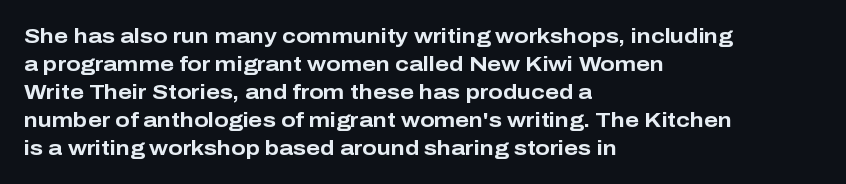
Q: Is the text bold? A: Yes.
Q: Is the text italic (slanted)? A: No, it is upright.
Q: Is the text underlined? A: No.
Q: How is the paragraph aligned? A: Left-aligned.
Q: Is the spacing between letters normal or unusually wide? A: Normal.
Q: Is the spacing between lines tight, normal or loose? A: Normal.
